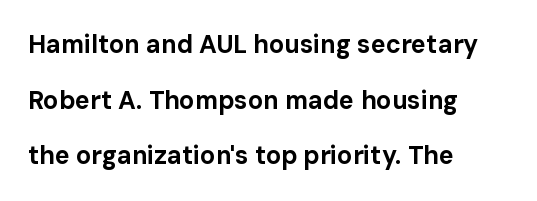
{"italic": "no", "bold": "yes", "underline": "no", "align": "left", "line_spacing": "loose", "line_spacing_ratio": 2.23, "letter_spacing": "normal", "letter_spacing_em": 0.0, "glyph_px": 25}
